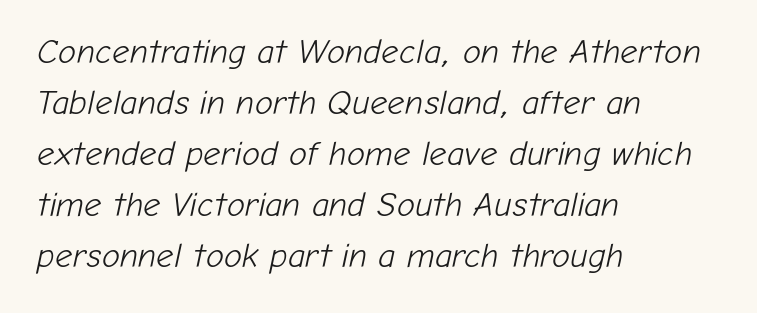
What's the leading like? Ordinary, nothing unusual. The gap between lines stays unmarked. No chunkiness to these letters — they're not bold. Honestly, the letter spacing is just normal — you wouldn't notice it. Looking at the ascenders, they clearly lean.
